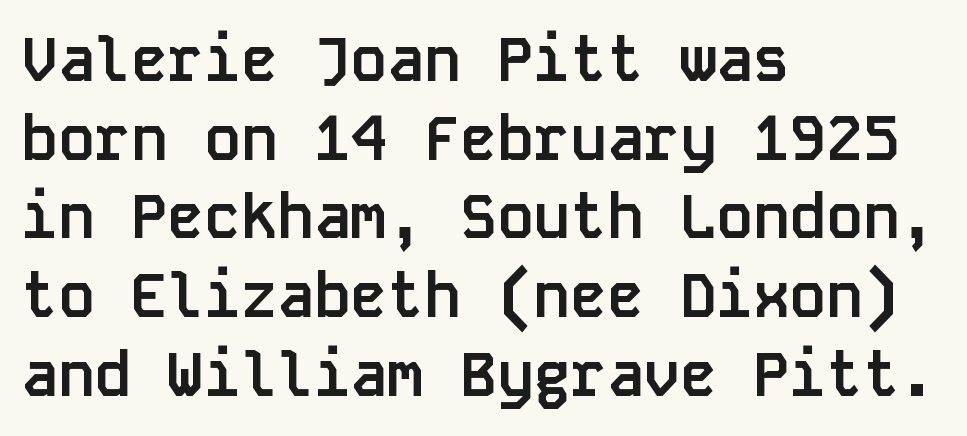
{"serif": "no", "italic": "no", "bold": "yes", "weight": "semibold", "width": "normal", "stroke_contrast": "low", "x_height": "large", "monospaced": "yes", "underline": "no", "align": "left", "line_spacing": "normal", "line_spacing_ratio": 1.29, "letter_spacing": "normal", "letter_spacing_em": 0.0, "glyph_px": 61}
